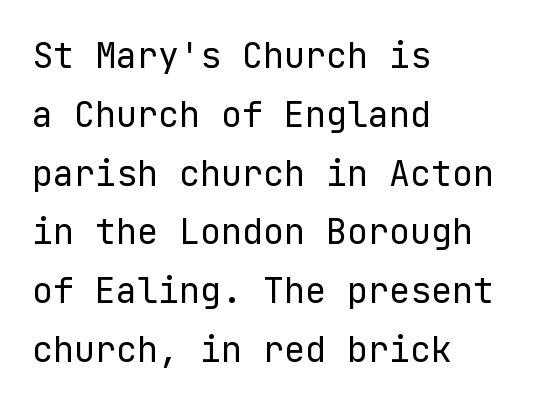
{"serif": "no", "italic": "no", "bold": "no", "weight": "regular", "width": "normal", "stroke_contrast": "low", "x_height": "medium", "underline": "no", "align": "left", "line_spacing": "normal", "line_spacing_ratio": 1.68, "letter_spacing": "normal", "letter_spacing_em": 0.0, "glyph_px": 35}
